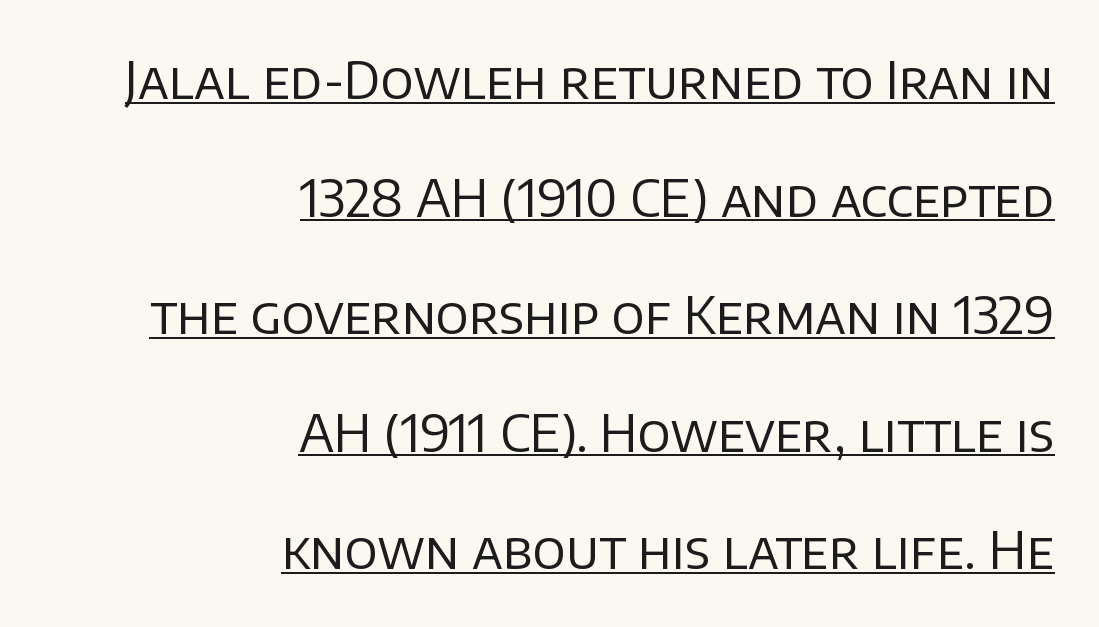
{"serif": "no", "italic": "no", "bold": "no", "weight": "regular", "width": "normal", "stroke_contrast": "low", "x_height": "large", "monospaced": "no", "underline": "yes", "align": "right", "line_spacing": "loose", "line_spacing_ratio": 2.26, "letter_spacing": "normal", "letter_spacing_em": 0.0, "glyph_px": 52}
